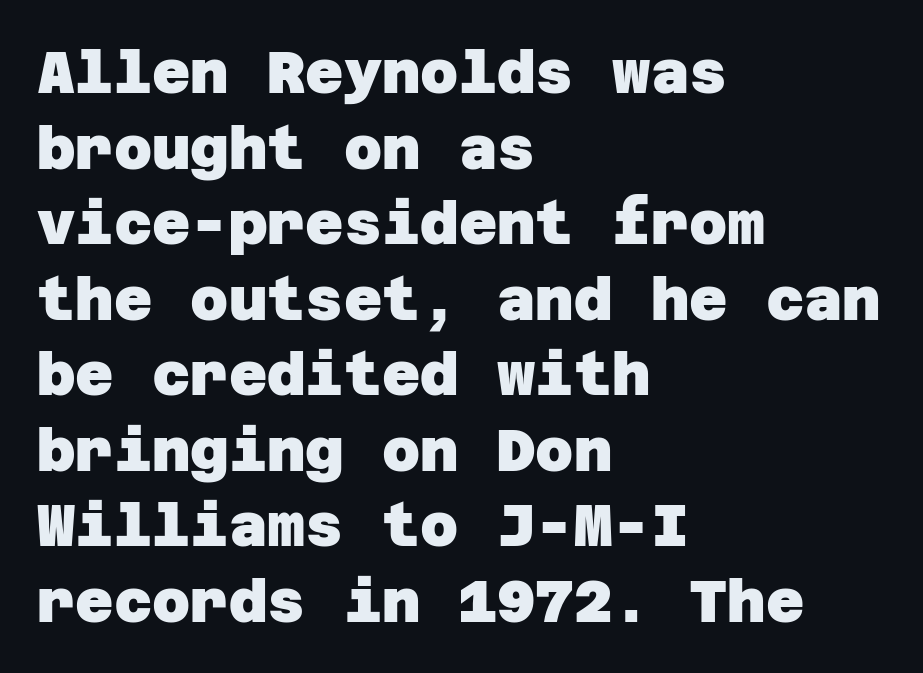
Q: Is the text bold? A: Yes.
Q: Is the typeface a serif or a sans-serif typeface? A: Sans-serif.
Q: Is the text underlined? A: No.
Q: How is the paragraph aligned? A: Left-aligned.
Q: Is the spacing between letters normal or unusually wide? A: Normal.
Q: Is the spacing between lines tight, normal or loose? A: Normal.
Q: Width (condensed, normal, or wide)? A: Normal.
Q: Stroke contrast? A: Low.
Q: x-height? A: Large.
